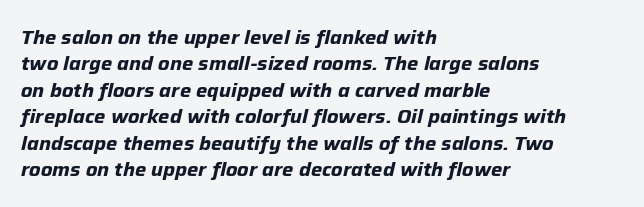
{"italic": "yes", "lean": "right", "slant_degrees": 12, "bold": "yes", "underline": "no", "align": "left", "line_spacing": "normal", "line_spacing_ratio": 1.32, "letter_spacing": "normal", "letter_spacing_em": 0.0, "glyph_px": 20}
